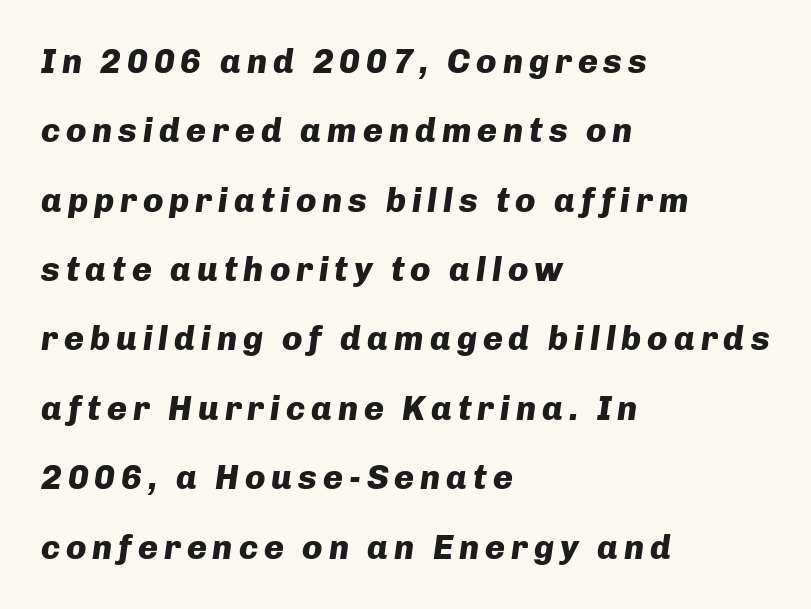
This rendering uses left alignment, leaving the right contour irregular. The leading is generous, giving the passage an open texture. Emphasis-style slanted type is in use. As a designer I'd log this as weight 700, bold. The face used here is proportionally spaced, like ordinary book or web type. Check the space under the baseline: it is left empty.
